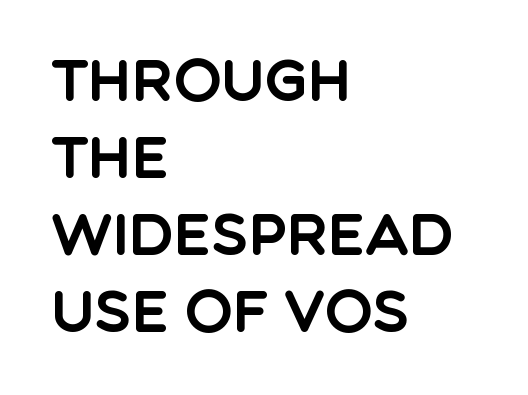
Q: Is the text italic (slanted)? A: No, it is upright.
Q: Is the typeface a serif or a sans-serif typeface? A: Sans-serif.
Q: Is the text underlined? A: No.
Q: How is the paragraph aligned? A: Left-aligned.
Q: Is the spacing between letters normal or unusually wide? A: Normal.
Q: Is the spacing between lines tight, normal or loose? A: Normal.
Q: Width (condensed, normal, or wide)? A: Normal.
Q: x-height? A: Large.
Q: Monospaced? A: No.
